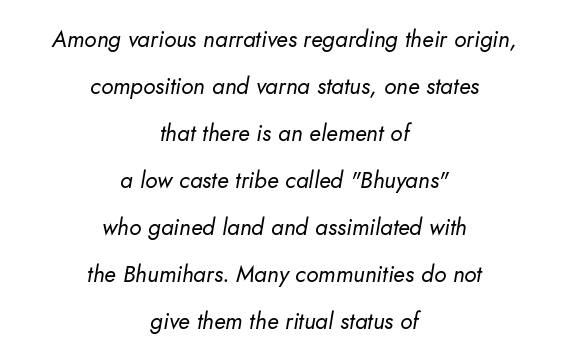
Stroke thickness stays within the range of a standard reading face or lighter. Tracking value appears to be zero — textbook default spacing. Compared with ordinary roman type, these characters are visibly tilted. You could fit nearly another row in the gap between these rows. Notice how the passage keeps no hard edge, just a central spine.
